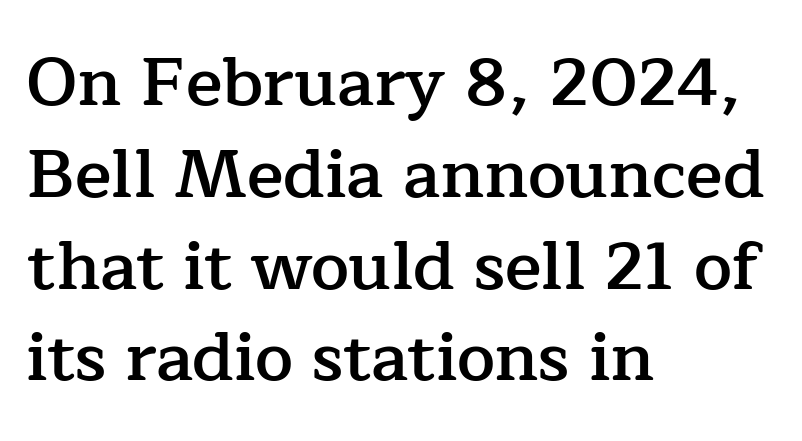
The image shows 68 px semibold serif type, upright; set left-aligned, normal line spacing (1.35x), normal letter spacing, not underlined; low stroke contrast and a medium x-height.
